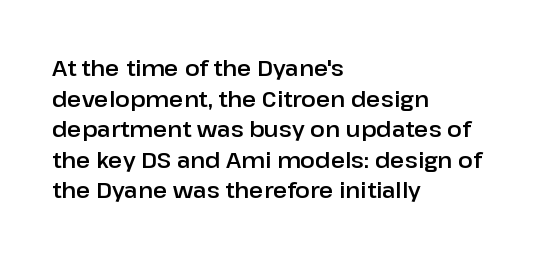
Q: Is the text italic (slanted)? A: No, it is upright.
Q: Is the text underlined? A: No.
Q: How is the paragraph aligned? A: Left-aligned.
Q: Is the spacing between letters normal or unusually wide? A: Normal.
Q: Is the spacing between lines tight, normal or loose? A: Normal.
